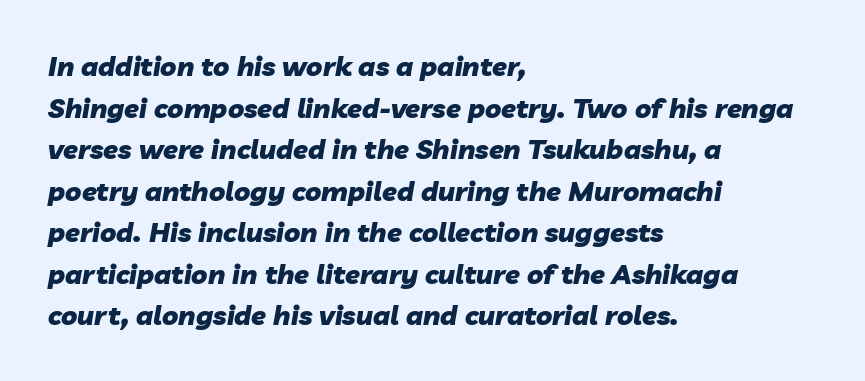
Q: Is the text bold? A: Yes.
Q: Is the text italic (slanted)? A: Yes, it leans right by about 10 degrees.
Q: Is the text underlined? A: No.
Q: How is the paragraph aligned? A: Left-aligned.
Q: Is the spacing between letters normal or unusually wide? A: Normal.
Q: Is the spacing between lines tight, normal or loose? A: Normal.
